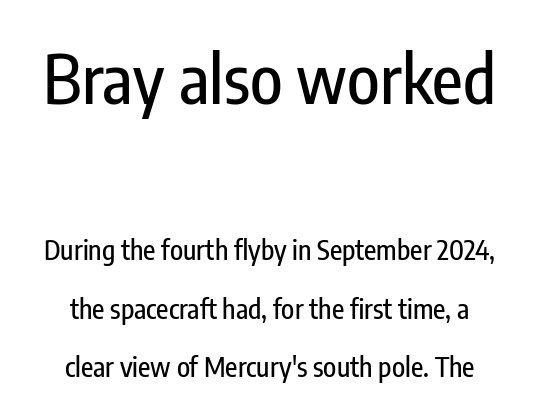
Q: Is the text italic (slanted)? A: No, it is upright.
Q: Is the typeface a serif or a sans-serif typeface? A: Sans-serif.
Q: Is the text underlined? A: No.
Q: Is the spacing between letters normal or unusually wide? A: Normal.
Q: Is the spacing between lines tight, normal or loose? A: Loose.
Q: Which block of text is set in a larger size, the first (top) or the second (bottom)? A: The first (top) one.
Q: Width (condensed, normal, or wide)? A: Condensed.
Q: Stroke contrast? A: Low.
Q: x-height? A: Medium.
Q: Monospaced? A: No.
